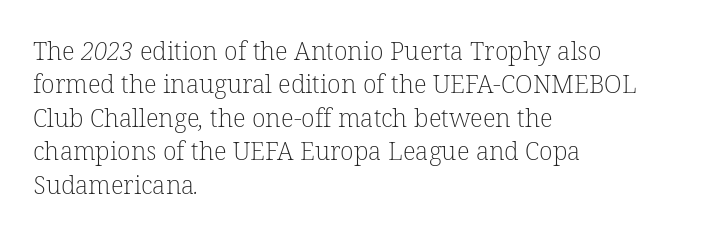
The image shows 25 px text type; set left-aligned, normal line spacing (1.34x), normal letter spacing, not underlined.
